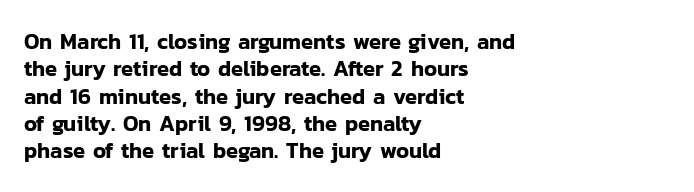
The lines are quadded left. Bare-footed words on every line. Notice how the stems are strictly vertical — no italics here. The gaps between neighbouring characters are ordinary and unremarkable.
